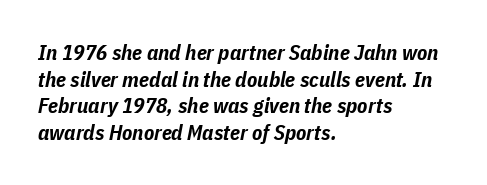
The image shows 21 px bold type, italic (leaning right); set left-aligned, normal line spacing (1.27x), normal letter spacing, not underlined.
